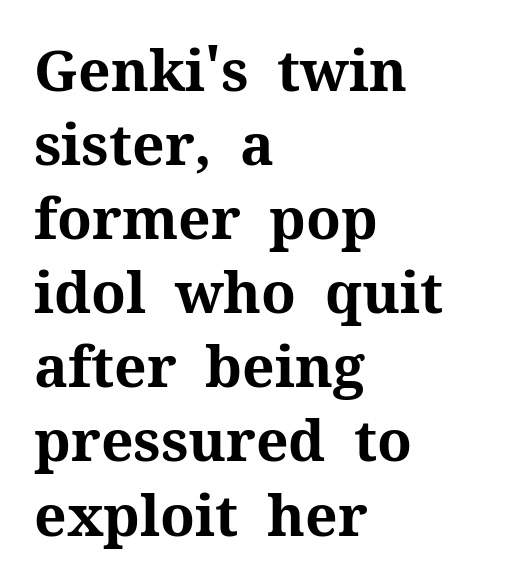
Q: Is the text bold? A: Yes.
Q: Is the text italic (slanted)? A: No, it is upright.
Q: Is the typeface a serif or a sans-serif typeface? A: Serif.
Q: Is the text underlined? A: No.
Q: How is the paragraph aligned? A: Left-aligned.
Q: Is the spacing between letters normal or unusually wide? A: Normal.
Q: Is the spacing between lines tight, normal or loose? A: Normal.
Q: Width (condensed, normal, or wide)? A: Normal.
Q: Stroke contrast? A: Medium.
Q: x-height? A: Medium.
Q: Monospaced? A: No.
